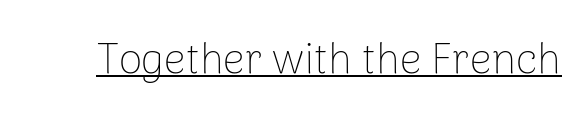
Q: Is the text bold? A: No.
Q: Is the text italic (slanted)? A: No, it is upright.
Q: Is the typeface a serif or a sans-serif typeface? A: Sans-serif.
Q: Is the text underlined? A: Yes.
Q: Is the spacing between letters normal or unusually wide? A: Normal.
Q: Width (condensed, normal, or wide)? A: Normal.
Q: Stroke contrast? A: Low.
Q: x-height? A: Medium.
Q: Monospaced? A: No.
